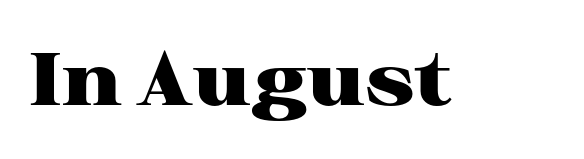
The font's upright variant was chosen for this text. The passage shown is typed in a proportional face where columns would drift. No extra tracking has been applied to these lines. This sample uses a serif face. A bare baseline throughout the passage. Heavy, bold letterforms.
